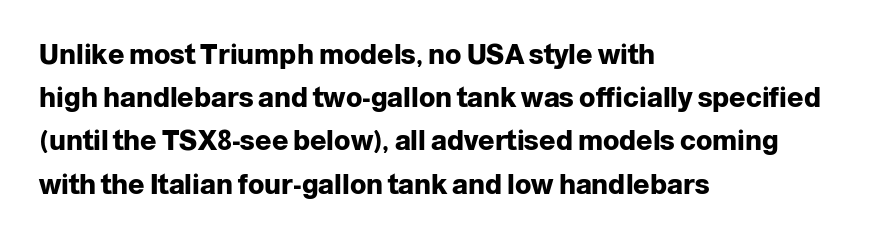
{"italic": "no", "bold": "yes", "underline": "no", "align": "left", "line_spacing": "normal", "line_spacing_ratio": 1.6, "letter_spacing": "normal", "letter_spacing_em": 0.0, "glyph_px": 27}
